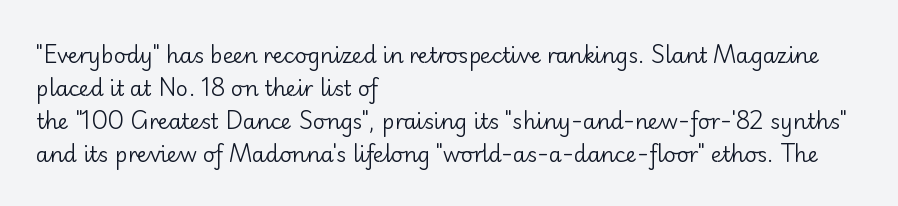
Q: Is the text bold? A: No.
Q: Is the text italic (slanted)? A: No, it is upright.
Q: Is the text underlined? A: No.
Q: How is the paragraph aligned? A: Left-aligned.
Q: Is the spacing between letters normal or unusually wide? A: Normal.
Q: Is the spacing between lines tight, normal or loose? A: Normal.
